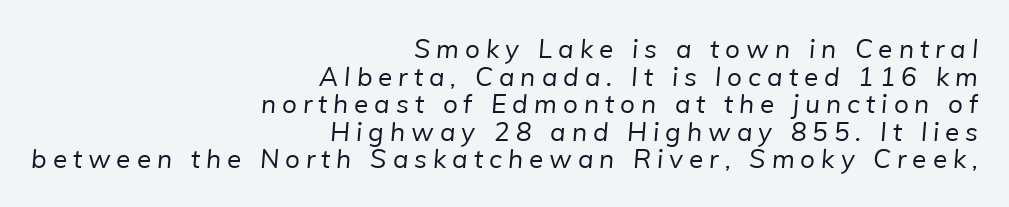
How are the letters spaced? Widely, with obvious added tracking. The strip under each line holds only bare page. The strokes are not fattened; the text isn't bold. The paragraph shown leans on its right margin. What's the leading like? Squeezed, with rows nearly overlapping.
